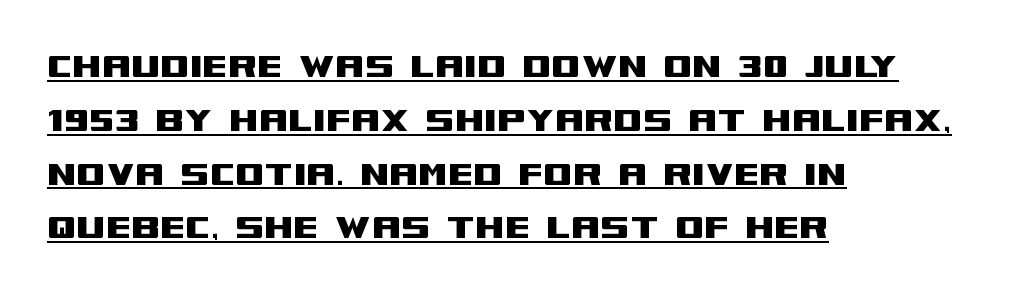
The image shows 42 px wide sans-serif type, upright; set left-aligned, normal line spacing (1.28x), normal letter spacing, underlined; medium stroke contrast and a large x-height.
